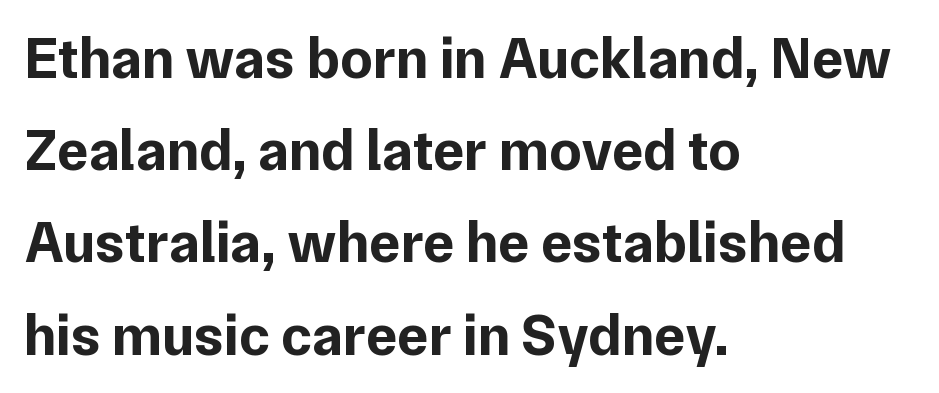
Q: Is the text bold? A: Yes.
Q: Is the text italic (slanted)? A: No, it is upright.
Q: Is the typeface a serif or a sans-serif typeface? A: Sans-serif.
Q: Is the text underlined? A: No.
Q: How is the paragraph aligned? A: Left-aligned.
Q: Is the spacing between letters normal or unusually wide? A: Normal.
Q: Is the spacing between lines tight, normal or loose? A: Normal.
Q: Width (condensed, normal, or wide)? A: Normal.
Q: Stroke contrast? A: Low.
Q: x-height? A: Medium.
Q: Monospaced? A: No.
